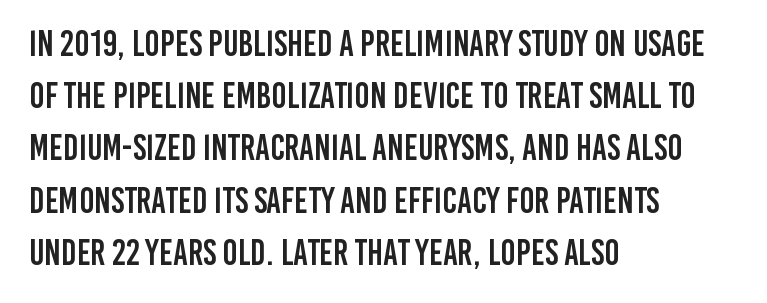
The image shows 36 px condensed sans-serif type, upright; set left-aligned, normal line spacing (1.45x), normal letter spacing, not underlined; low stroke contrast and a large x-height.
